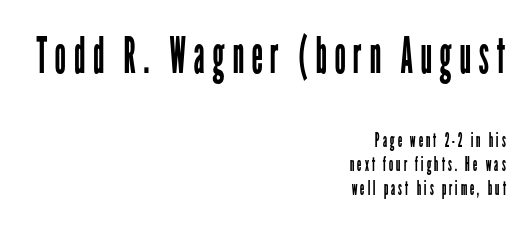
Q: Is the text bold? A: No.
Q: Is the text italic (slanted)? A: No, it is upright.
Q: Is the typeface a serif or a sans-serif typeface? A: Sans-serif.
Q: Is the text underlined? A: No.
Q: How is the paragraph aligned? A: Right-aligned.
Q: Which block of text is set in a larger size, the first (top) or the second (bottom)? A: The first (top) one.
Q: Width (condensed, normal, or wide)? A: Condensed.
Q: Stroke contrast? A: Low.
Q: x-height? A: Medium.
Q: Monospaced? A: No.
